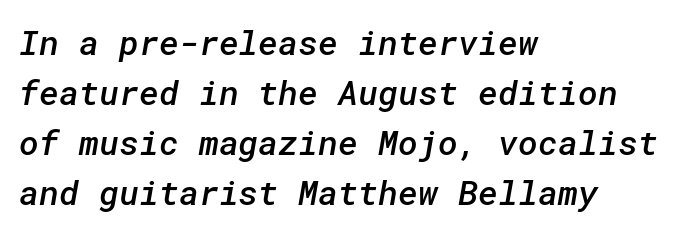
The image shows 34 px semibold sans-serif type; set left-aligned, normal line spacing (1.47x), normal letter spacing, not underlined; low stroke contrast and a medium x-height.
